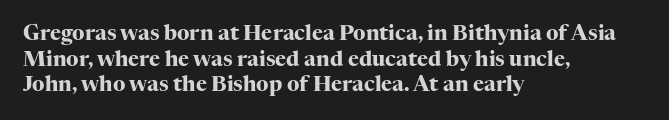
The image shows 21 px bold type, upright; set left-aligned, line spacing 1.22x, normal letter spacing, not underlined.
